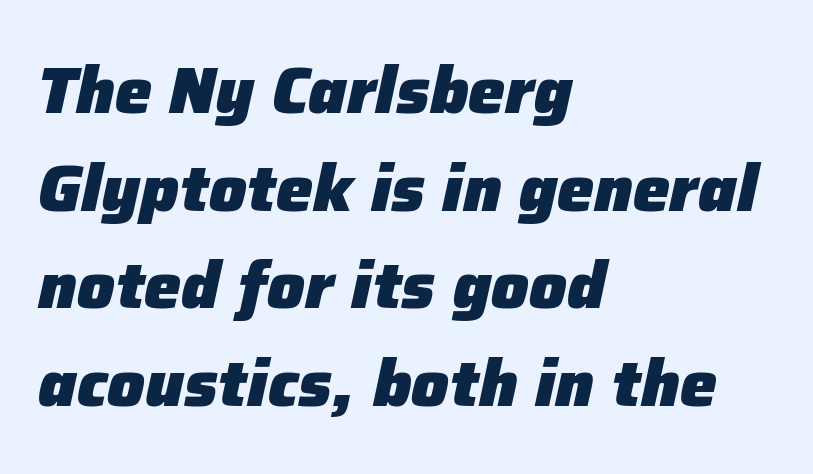
The sample has been set heavy, in full bold. The compositor pushed each line to the left boundary. Horizontal bands of white between lines are of average thickness. There is no visible air inserted between adjacent glyphs.
